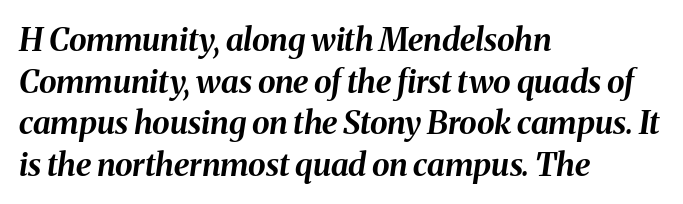
Observe the ordinary spacing: letters are neighbours, not strangers. Anything drawn beneath the words? Only blank space. Each line starts at the same left margin while the right side varies. Is the type slanted? Yes — the strokes lean at a clear angle.
